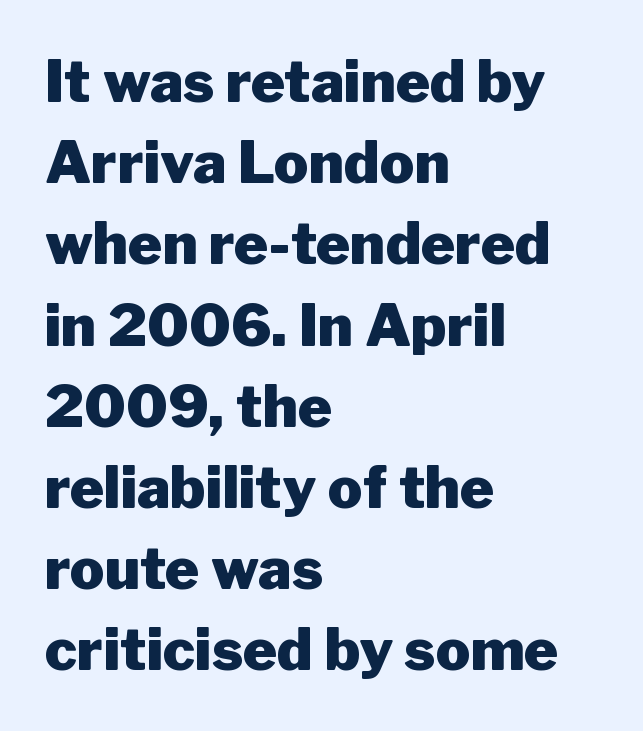
{"serif": "no", "italic": "no", "bold": "yes", "weight": "heavy", "width": "normal", "stroke_contrast": "low", "x_height": "medium", "monospaced": "no", "underline": "no", "align": "left", "line_spacing": "normal", "line_spacing_ratio": 1.4, "letter_spacing": "normal", "letter_spacing_em": 0.0, "glyph_px": 58}
